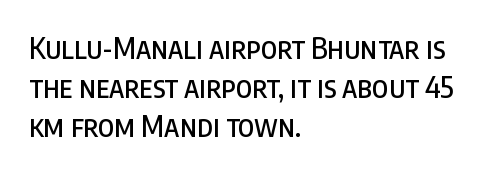
{"serif": "no", "italic": "no", "width": "condensed", "stroke_contrast": "low", "x_height": "large", "monospaced": "no", "underline": "no", "align": "left", "line_spacing": "normal", "line_spacing_ratio": 1.34, "letter_spacing": "normal", "letter_spacing_em": 0.0, "glyph_px": 29}
